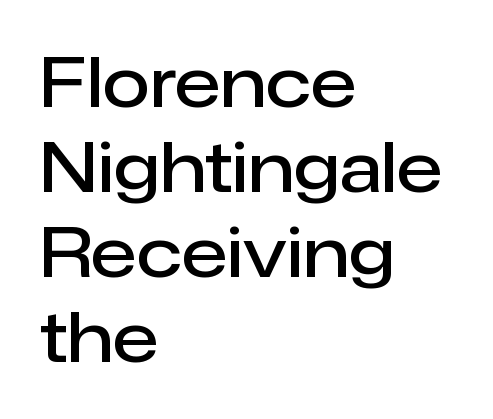
Q: Is the text bold? A: Semi-bold.
Q: Is the text italic (slanted)? A: No, it is upright.
Q: Is the typeface a serif or a sans-serif typeface? A: Sans-serif.
Q: Is the text underlined? A: No.
Q: How is the paragraph aligned? A: Left-aligned.
Q: Is the spacing between letters normal or unusually wide? A: Normal.
Q: Width (condensed, normal, or wide)? A: Normal.
Q: Stroke contrast? A: Low.
Q: x-height? A: Medium.
Q: Monospaced? A: No.
